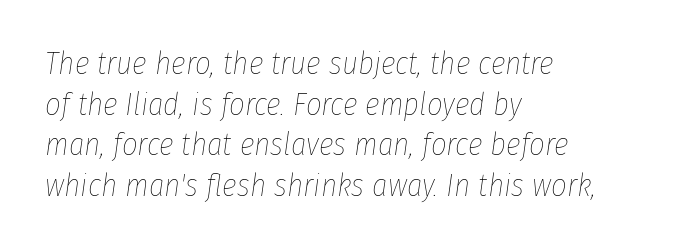
The image shows 31 px thin, condensed type, italic (leaning right); set left-aligned, normal line spacing (1.31x), normal letter spacing, not underlined; low stroke contrast and a medium x-height.
